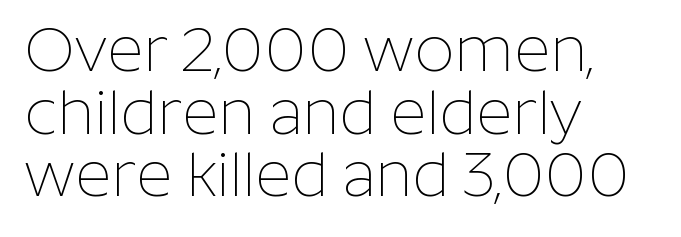
The image shows 62 px thin sans-serif type, upright; set left-aligned, tight line spacing (1.01x), normal letter spacing, not underlined; low stroke contrast and a medium x-height.
